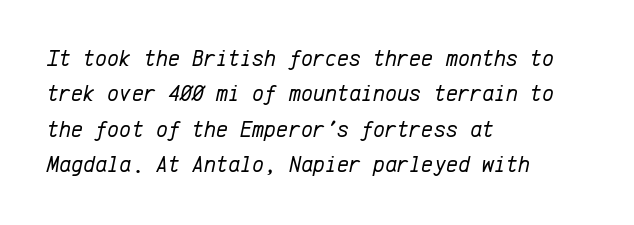
The image shows 23 px text type, italic (leaning right); set left-aligned, normal line spacing (1.54x), normal letter spacing, not underlined.
